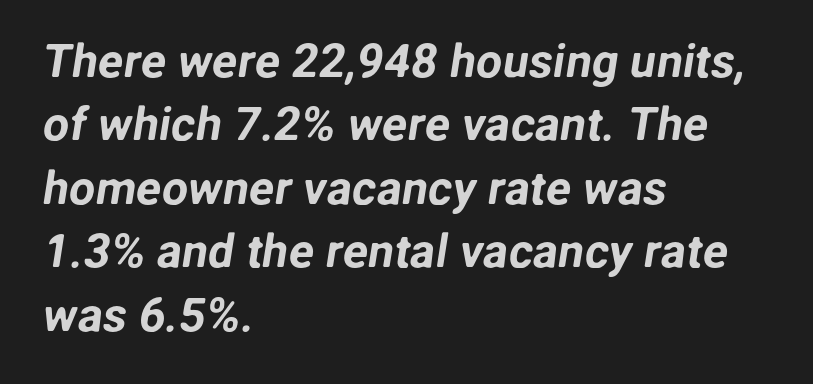
{"serif": "no", "width": "normal", "stroke_contrast": "low", "x_height": "medium", "monospaced": "no", "underline": "no", "align": "left", "line_spacing": "normal", "line_spacing_ratio": 1.35, "letter_spacing": "normal", "letter_spacing_em": 0.0, "glyph_px": 47}
